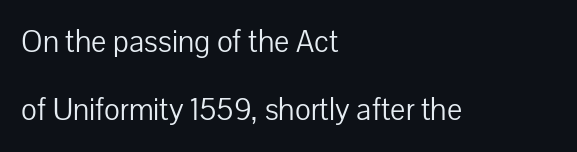
The image shows 32 px light sans-serif type, upright; set left-aligned, loose line spacing (2.12x), normal letter spacing, not underlined; low stroke contrast and a medium x-height.
